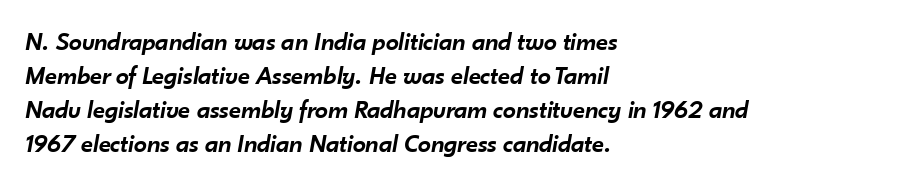
Q: Is the text bold? A: Semi-bold.
Q: Is the text italic (slanted)? A: Yes, it leans right by about 10 degrees.
Q: Is the text underlined? A: No.
Q: How is the paragraph aligned? A: Left-aligned.
Q: Is the spacing between letters normal or unusually wide? A: Normal.
Q: Is the spacing between lines tight, normal or loose? A: Normal.
